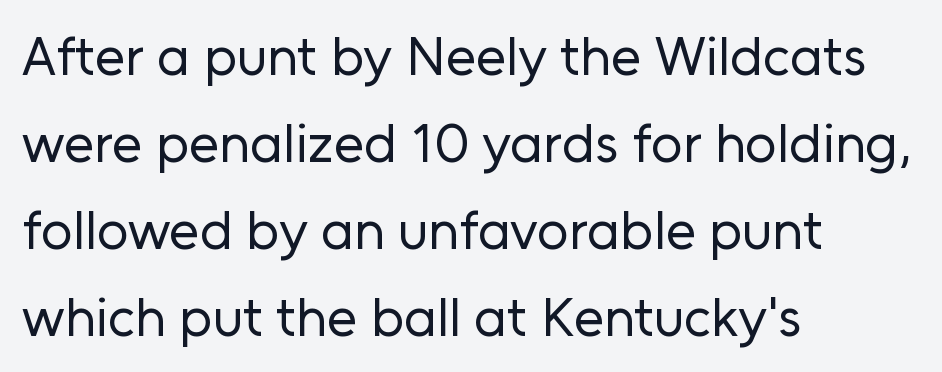
Q: Is the text bold? A: No.
Q: Is the text italic (slanted)? A: No, it is upright.
Q: Is the typeface a serif or a sans-serif typeface? A: Sans-serif.
Q: Is the text underlined? A: No.
Q: How is the paragraph aligned? A: Left-aligned.
Q: Is the spacing between letters normal or unusually wide? A: Normal.
Q: Is the spacing between lines tight, normal or loose? A: Normal.
Q: Width (condensed, normal, or wide)? A: Normal.
Q: Stroke contrast? A: Low.
Q: x-height? A: Medium.
Q: Monospaced? A: No.
